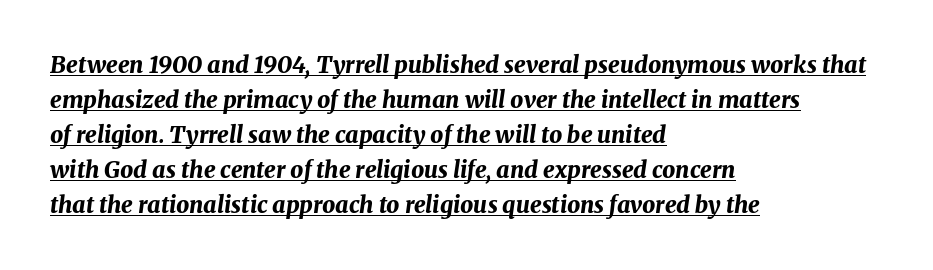
Q: Is the text bold? A: Yes.
Q: Is the text italic (slanted)? A: Yes, it leans right by about 8 degrees.
Q: Is the text underlined? A: Yes.
Q: How is the paragraph aligned? A: Left-aligned.
Q: Is the spacing between letters normal or unusually wide? A: Normal.
Q: Is the spacing between lines tight, normal or loose? A: Normal.
